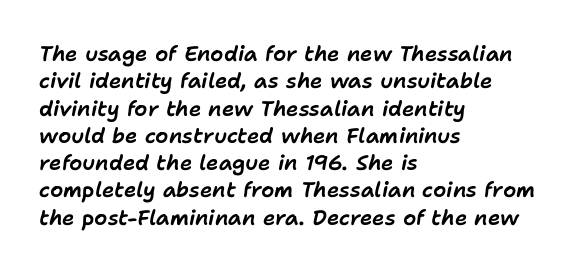
{"italic": "yes", "lean": "right", "slant_degrees": 11, "underline": "no", "align": "left", "line_spacing": "normal", "line_spacing_ratio": 1.3, "letter_spacing": "normal", "letter_spacing_em": 0.0, "glyph_px": 21}
